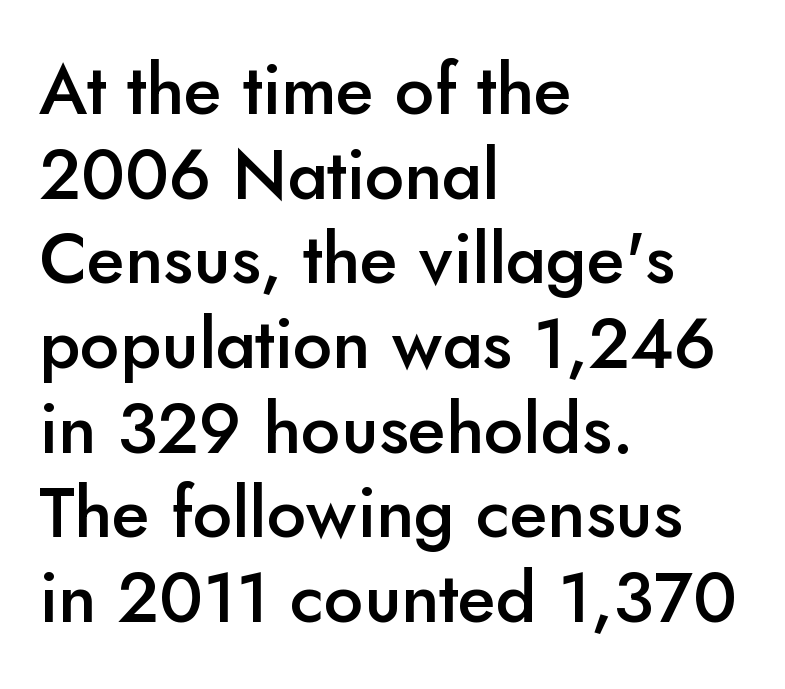
The image shows 70 px semibold sans-serif type, upright; set left-aligned, line spacing 1.21x, normal letter spacing, not underlined; low stroke contrast and a small x-height.
